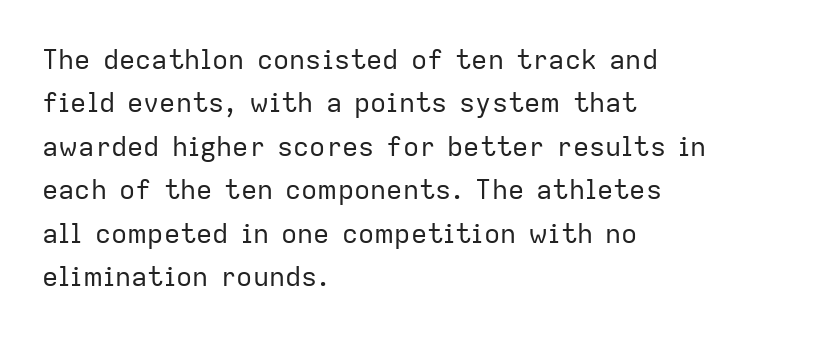
The image shows 27 px text type, upright; set left-aligned, normal line spacing (1.61x), normal letter spacing, not underlined.
